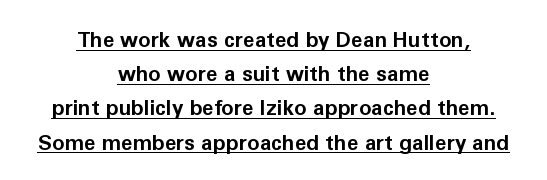
The text block is weighted toward neither margin, spreading evenly from the middle. This sample uses an upright cut, with every glyph sitting square on the baseline. You can see a thin bar hugging the bottom of the glyphs. Nobody touched the tracking dial on this one. In terms of weight, the rendering is a true, heavy bold.
